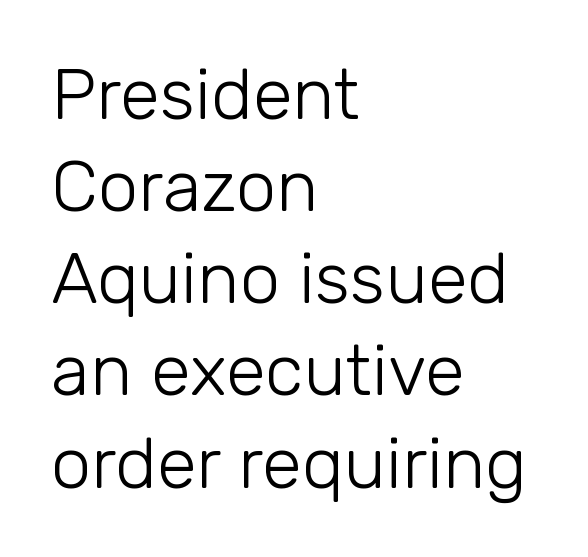
Q: Is the text bold? A: No.
Q: Is the text italic (slanted)? A: No, it is upright.
Q: Is the typeface a serif or a sans-serif typeface? A: Sans-serif.
Q: Is the text underlined? A: No.
Q: How is the paragraph aligned? A: Left-aligned.
Q: Is the spacing between letters normal or unusually wide? A: Normal.
Q: Is the spacing between lines tight, normal or loose? A: Normal.
Q: Width (condensed, normal, or wide)? A: Normal.
Q: Stroke contrast? A: Low.
Q: x-height? A: Medium.
Q: Monospaced? A: No.
